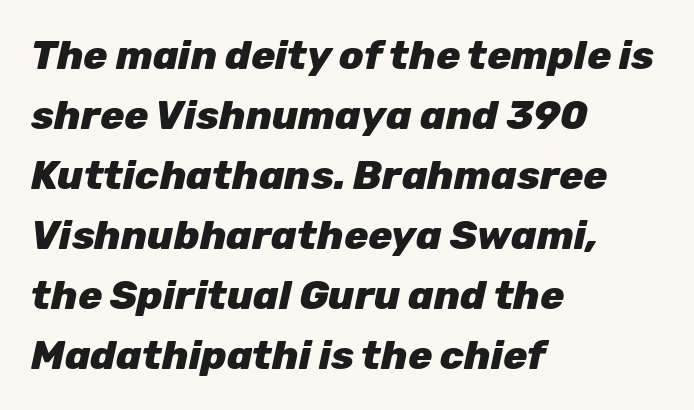
The image shows 40 px heavy type, italic (leaning right); set left-aligned, normal line spacing (1.5x), normal letter spacing, not underlined; low stroke contrast and a medium x-height.
